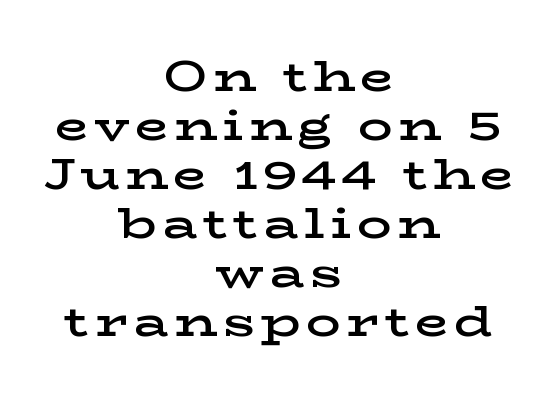
The image shows 43 px semibold, wide serif type, upright; set centered, tight line spacing (1.14x), not underlined; low stroke contrast and a medium x-height.
